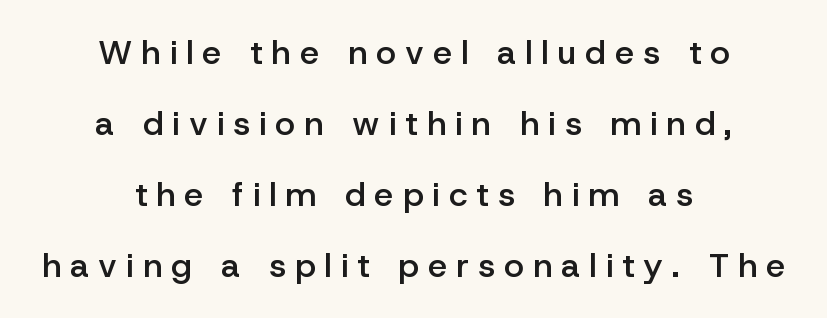
The image shows 34 px semibold sans-serif type, upright; set centered, loose line spacing (2.09x), unusually wide letter spacing (+0.27 em), not underlined; low stroke contrast and a medium x-height.
